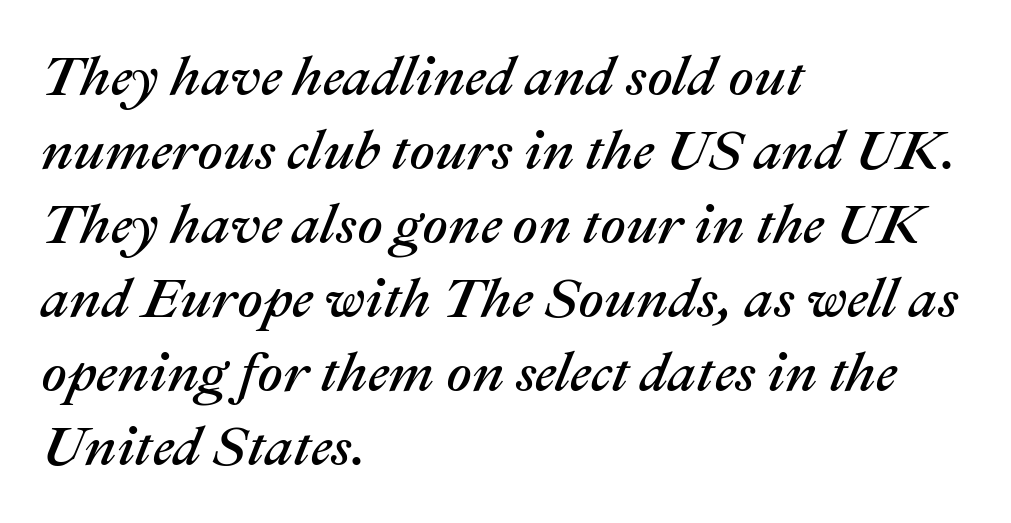
Q: Is the text italic (slanted)? A: Yes, it leans right by about 22 degrees.
Q: Is the text underlined? A: No.
Q: How is the paragraph aligned? A: Left-aligned.
Q: Is the spacing between letters normal or unusually wide? A: Normal.
Q: Is the spacing between lines tight, normal or loose? A: Normal.
Q: Width (condensed, normal, or wide)? A: Normal.
Q: Stroke contrast? A: Medium.
Q: x-height? A: Medium.
Q: Monospaced? A: No.
